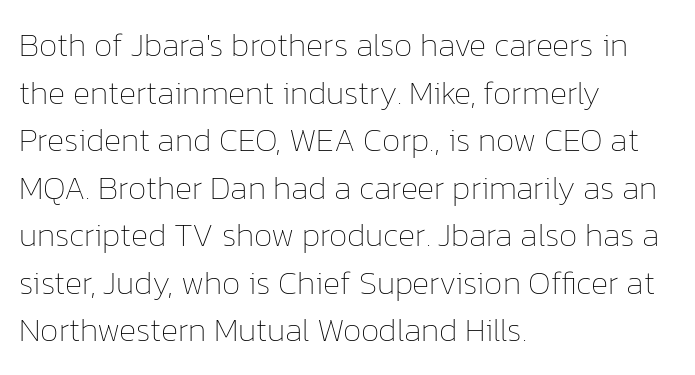
The letters advance in unequal steps, a hallmark of proportional type. Tall strokes in this sample are plumb rather than angled. No heavy texture on the line: the type isn't bold. The vertical gap from one line to the next is medium. Glyph-to-glyph distance matches everyday printed text.
